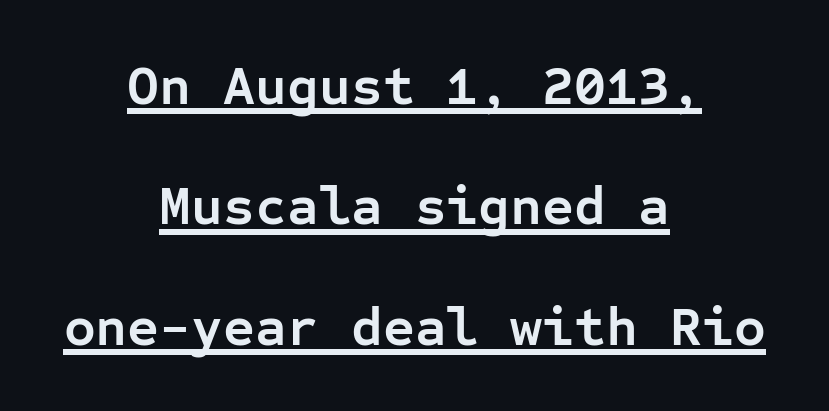
{"serif": "no", "italic": "no", "bold": "yes", "weight": "semibold", "width": "normal", "stroke_contrast": "low", "x_height": "medium", "monospaced": "yes", "underline": "yes", "align": "center", "line_spacing": "loose", "line_spacing_ratio": 2.19, "letter_spacing": "normal", "letter_spacing_em": 0.0, "glyph_px": 55}
